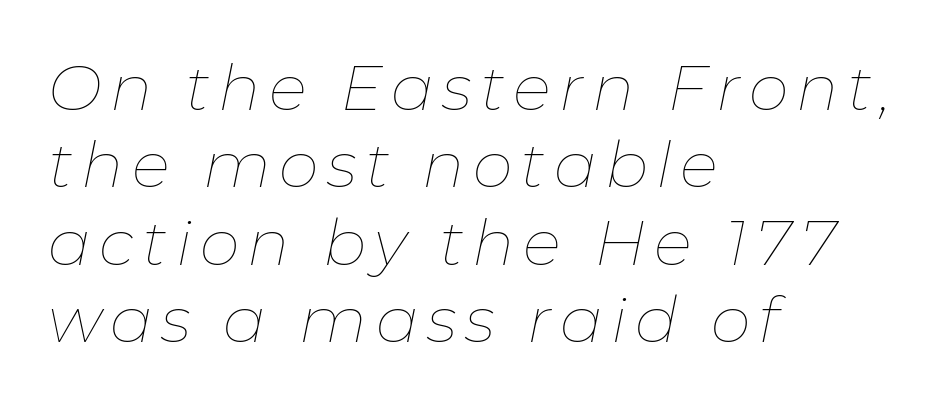
Q: Is the text bold? A: No.
Q: Is the text italic (slanted)? A: Yes, it leans right by about 11 degrees.
Q: Is the text underlined? A: No.
Q: How is the paragraph aligned? A: Left-aligned.
Q: Width (condensed, normal, or wide)? A: Normal.
Q: Stroke contrast? A: Low.
Q: x-height? A: Medium.
Q: Monospaced? A: No.
